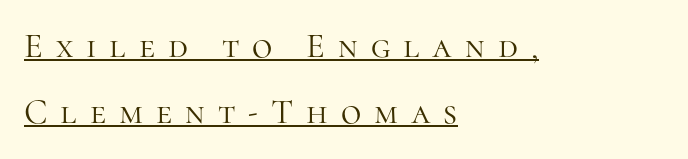
{"serif": "yes", "italic": "no", "bold": "no", "weight": "light", "width": "normal", "stroke_contrast": "high", "x_height": "medium", "monospaced": "no", "underline": "yes", "align": "left", "line_spacing": "loose", "line_spacing_ratio": 1.9, "letter_spacing": "wide", "letter_spacing_em": 0.37, "glyph_px": 35}
